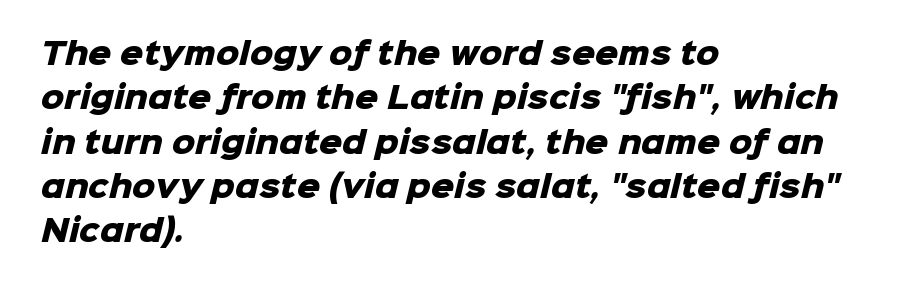
Q: Is the text bold? A: Yes.
Q: Is the typeface a serif or a sans-serif typeface? A: Sans-serif.
Q: Is the text underlined? A: No.
Q: How is the paragraph aligned? A: Left-aligned.
Q: Is the spacing between letters normal or unusually wide? A: Normal.
Q: Is the spacing between lines tight, normal or loose? A: Normal.
Q: Width (condensed, normal, or wide)? A: Normal.
Q: Stroke contrast? A: Low.
Q: x-height? A: Medium.
Q: Monospaced? A: No.
